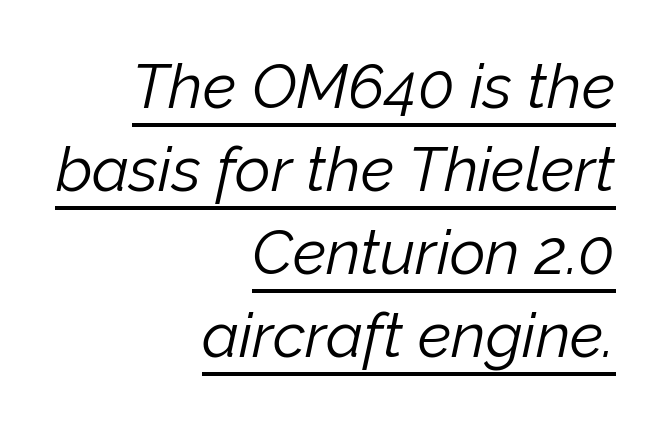
Q: Is the text bold? A: No.
Q: Is the text italic (slanted)? A: Yes, it leans right by about 12 degrees.
Q: Is the text underlined? A: Yes.
Q: How is the paragraph aligned? A: Right-aligned.
Q: Is the spacing between letters normal or unusually wide? A: Normal.
Q: Is the spacing between lines tight, normal or loose? A: Normal.
Q: Width (condensed, normal, or wide)? A: Normal.
Q: Stroke contrast? A: Low.
Q: x-height? A: Medium.
Q: Monospaced? A: No.
